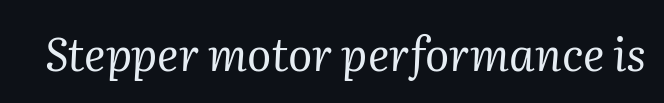
Bare-footed words on every line. Stems and bowls with no extra thickness — not bold. The type is set solid horizontally, with unmodified tracking. Spacing verdict: proportional, widths tailored to each character. These lines were composed using italics. The passage shown is typeset with a serif family.
